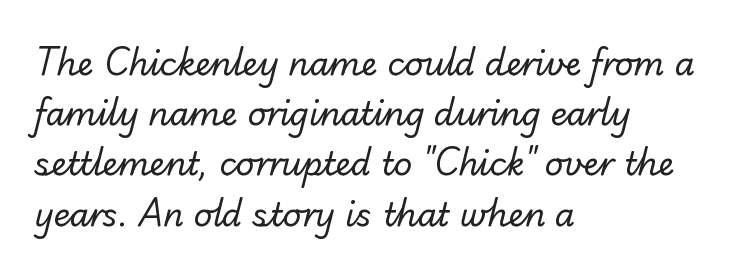
The image shows 32 px regular-weight sans-serif type; set left-aligned, normal line spacing (1.57x), normal letter spacing, not underlined; low stroke contrast and a small x-height.
